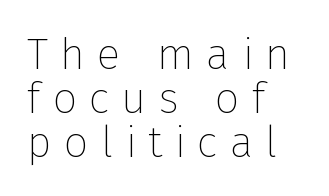
Q: Is the text bold? A: No.
Q: Is the text italic (slanted)? A: No, it is upright.
Q: Is the typeface a serif or a sans-serif typeface? A: Sans-serif.
Q: Is the text underlined? A: No.
Q: How is the paragraph aligned? A: Left-aligned.
Q: Is the spacing between letters normal or unusually wide? A: Unusually wide.
Q: Is the spacing between lines tight, normal or loose? A: Tight.
Q: Width (condensed, normal, or wide)? A: Normal.
Q: Stroke contrast? A: Low.
Q: x-height? A: Medium.
Q: Monospaced? A: No.
